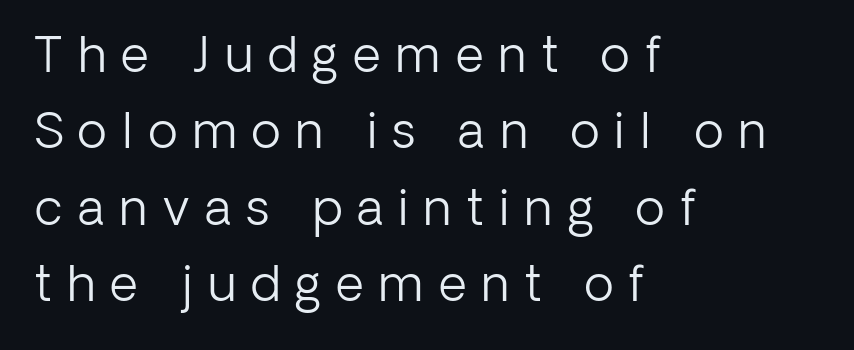
{"serif": "no", "italic": "no", "bold": "no", "weight": "light", "width": "normal", "stroke_contrast": "low", "x_height": "medium", "monospaced": "no", "underline": "no", "align": "left", "line_spacing": "normal", "line_spacing_ratio": 1.56, "letter_spacing": "wide", "letter_spacing_em": 0.31, "glyph_px": 49}
